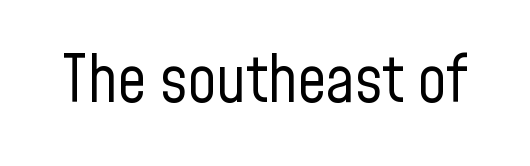
To sum up the face: it is a sans, with no serifs. These lines were composed using upright roman letters. Weight: in the light-to-regular range. Looks like regular typesetting: each glyph gets only the width it needs. The space beneath each line is pristine and unruled.
